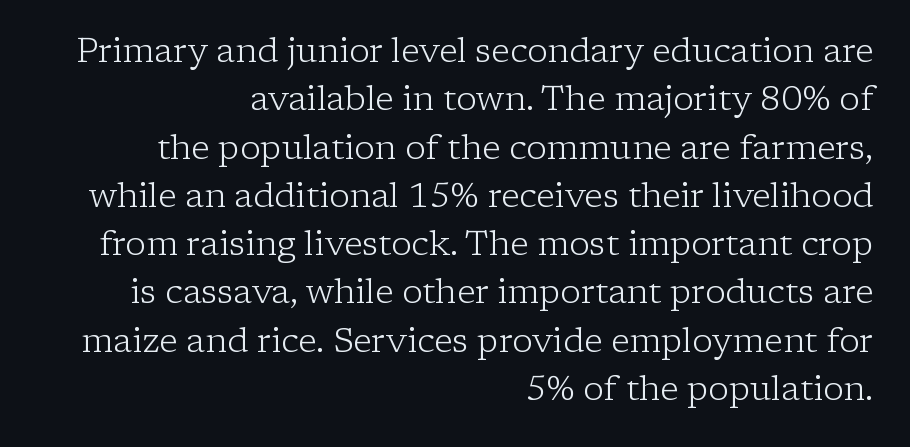
A flush-right, rag-left setting is used for this passage. The letters stand straight up with perfectly vertical stems. How would I describe the line gaps? Plain and ordinary. Yep, those are serifs on the letters.
